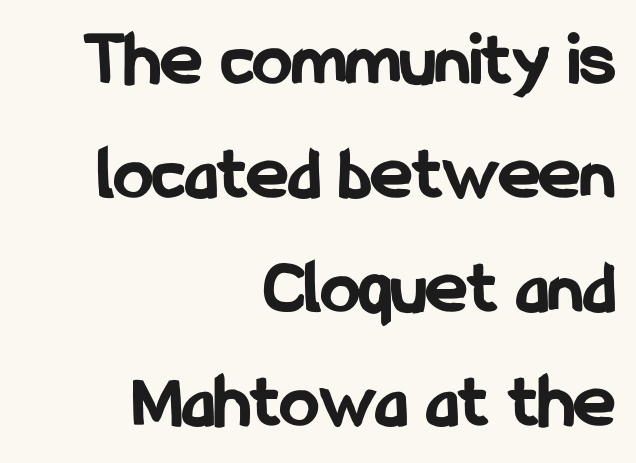
{"serif": "no", "italic": "no", "bold": "yes", "weight": "bold", "width": "condensed", "stroke_contrast": "low", "x_height": "medium", "monospaced": "no", "underline": "no", "align": "right", "line_spacing": "normal", "line_spacing_ratio": 1.46, "letter_spacing": "normal", "letter_spacing_em": 0.0, "glyph_px": 78}
